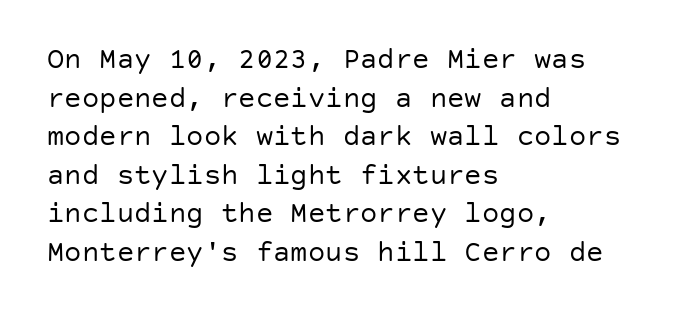
Counters stay open thanks to moderate or lighter strokes. Leftover space on each line is placed entirely after the last word. The letters sit at their default tracking, neither squeezed nor spread. Horizontal bands of white between lines are of average thickness.
